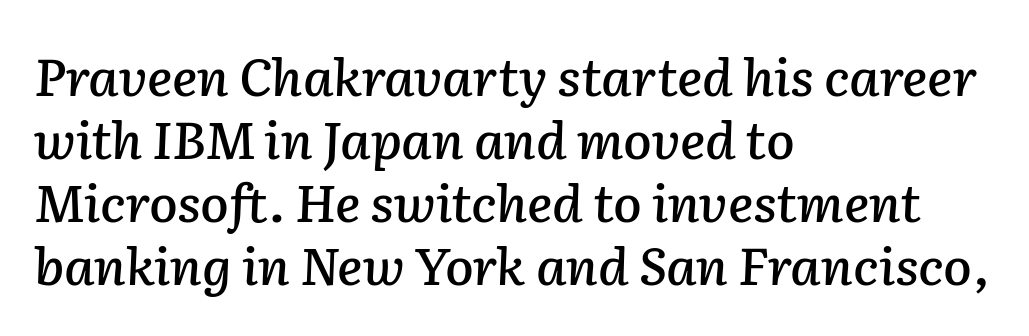
The image shows 52 px text type, italic (leaning right); set left-aligned, line spacing 1.21x, normal letter spacing, not underlined; low stroke contrast and a medium x-height.
